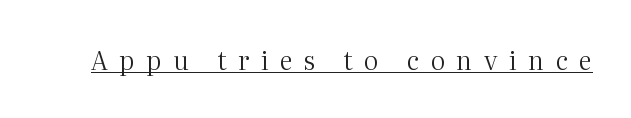
{"italic": "no", "bold": "no", "underline": "yes", "letter_spacing": "wide", "letter_spacing_em": 0.44, "glyph_px": 26}
